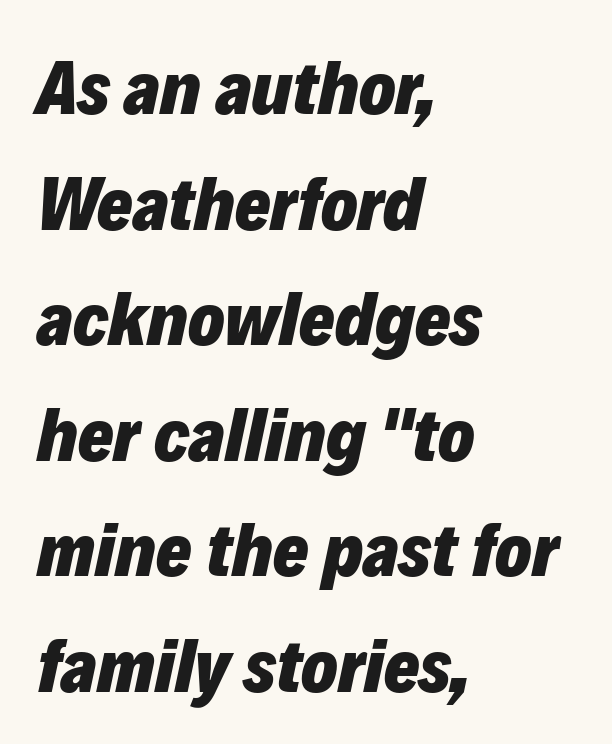
{"italic": "yes", "lean": "right", "slant_degrees": 12, "bold": "yes", "weight": "heavy", "width": "normal", "stroke_contrast": "low", "x_height": "medium", "monospaced": "no", "underline": "no", "align": "left", "line_spacing": "normal", "line_spacing_ratio": 1.52, "letter_spacing": "normal", "letter_spacing_em": 0.0, "glyph_px": 76}
